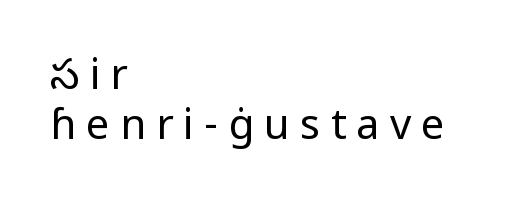
{"serif": "no", "italic": "no", "bold": "no", "weight": "regular", "width": "normal", "stroke_contrast": "low", "x_height": "medium", "monospaced": "no", "underline": "no", "align": "left", "line_spacing_ratio": 1.18, "letter_spacing": "wide", "letter_spacing_em": 0.24, "glyph_px": 42}
